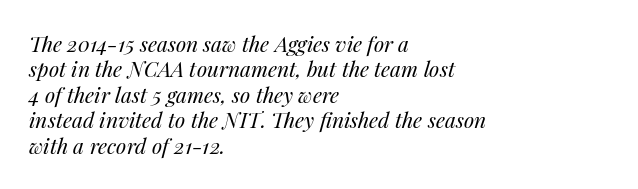
Honestly, the letter spacing is just normal — you wouldn't notice it. A typesetter would mark this as italic. A quiet, ordinary-to-light weight characterises the typeface. The ragged edge is on the right, which tells us the setting is flush left.
